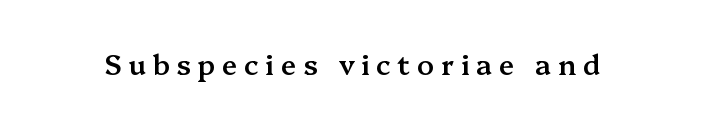
Q: Is the text bold? A: Semi-bold.
Q: Is the text italic (slanted)? A: No, it is upright.
Q: Is the typeface a serif or a sans-serif typeface? A: Serif.
Q: Is the text underlined? A: No.
Q: Is the spacing between letters normal or unusually wide? A: Unusually wide.
Q: Width (condensed, normal, or wide)? A: Normal.
Q: Stroke contrast? A: Medium.
Q: x-height? A: Medium.
Q: Monospaced? A: No.
